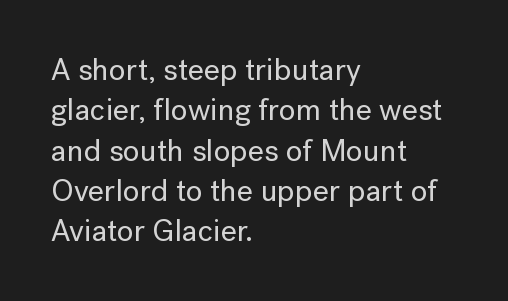
Q: Is the text italic (slanted)? A: No, it is upright.
Q: Is the typeface a serif or a sans-serif typeface? A: Sans-serif.
Q: Is the text underlined? A: No.
Q: How is the paragraph aligned? A: Left-aligned.
Q: Is the spacing between letters normal or unusually wide? A: Normal.
Q: Is the spacing between lines tight, normal or loose? A: Normal.
Q: Width (condensed, normal, or wide)? A: Normal.
Q: Stroke contrast? A: Low.
Q: x-height? A: Medium.
Q: Monospaced? A: No.
